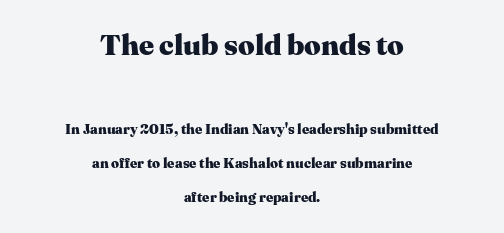
{"serif": "yes", "italic": "no", "bold": "yes", "weight": "heavy", "width": "normal", "stroke_contrast": "medium", "x_height": "medium", "monospaced": "no", "underline": "no", "align": "center", "line_spacing": "loose", "line_spacing_ratio": 2.44, "letter_spacing": "normal", "letter_spacing_em": 0.0, "larger_block": "first", "size_ratio": 2.07, "glyph_px": 29}
